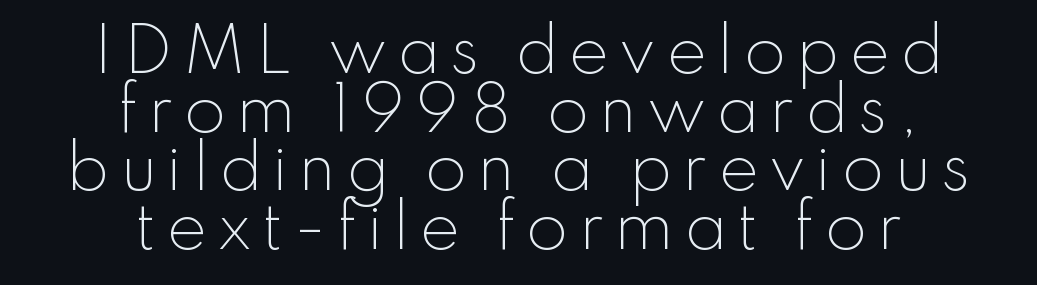
Line spacing here is tight. Caption: face not bold, strokes unweighted. Serif or sans? Sans — the stroke terminals are bare. A bare baseline throughout the passage.
